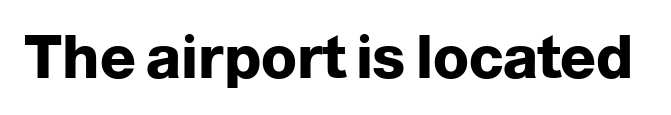
{"serif": "no", "italic": "no", "bold": "yes", "weight": "heavy", "width": "normal", "stroke_contrast": "low", "x_height": "medium", "monospaced": "no", "underline": "no", "letter_spacing": "normal", "letter_spacing_em": 0.0, "glyph_px": 59}
